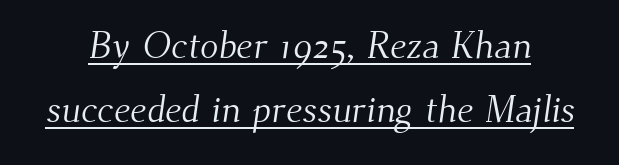
Q: Is the text bold? A: No.
Q: Is the typeface a serif or a sans-serif typeface? A: Serif.
Q: Is the text underlined? A: Yes.
Q: Is the spacing between letters normal or unusually wide? A: Normal.
Q: Is the spacing between lines tight, normal or loose? A: Normal.
Q: Width (condensed, normal, or wide)? A: Normal.
Q: Stroke contrast? A: Medium.
Q: x-height? A: Small.
Q: Monospaced? A: No.
